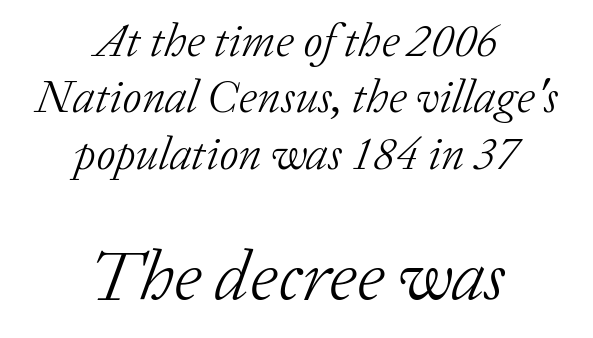
Summary of weight: not heavy and not bold. This rendering employs a face with finishing strokes, i.e., a serif. The words here are not underlined. Caption: standard tracking, unaltered. Character size in the trailing block exceeds that of the leading block. The passage shown is typed in a proportional face where columns would drift.
